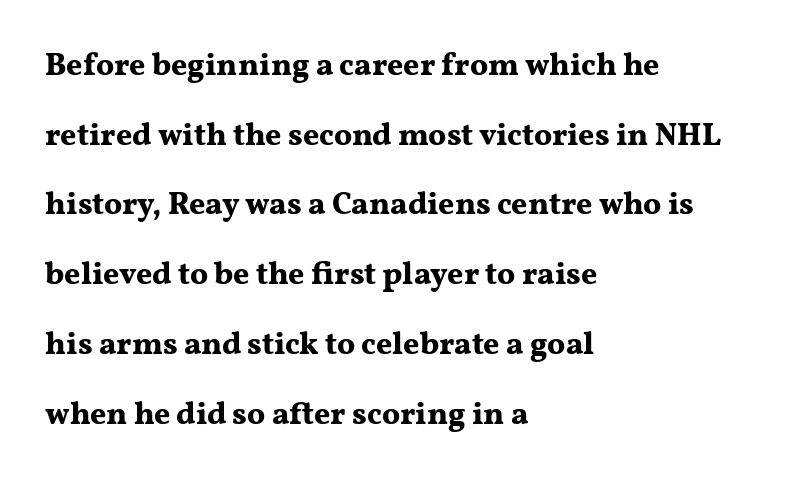
The image shows 31 px bold, wide serif type, upright; set left-aligned, loose line spacing (2.25x), normal letter spacing, not underlined; medium stroke contrast and a medium x-height.
